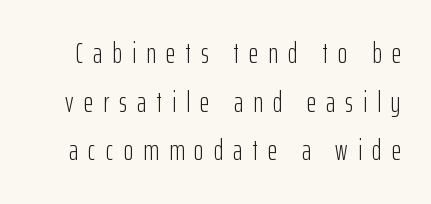
{"serif": "no", "italic": "no", "bold": "no", "weight": "light", "width": "condensed", "stroke_contrast": "low", "x_height": "medium", "monospaced": "no", "underline": "no", "line_spacing": "normal", "line_spacing_ratio": 1.68, "letter_spacing": "wide", "letter_spacing_em": 0.35, "glyph_px": 29}
